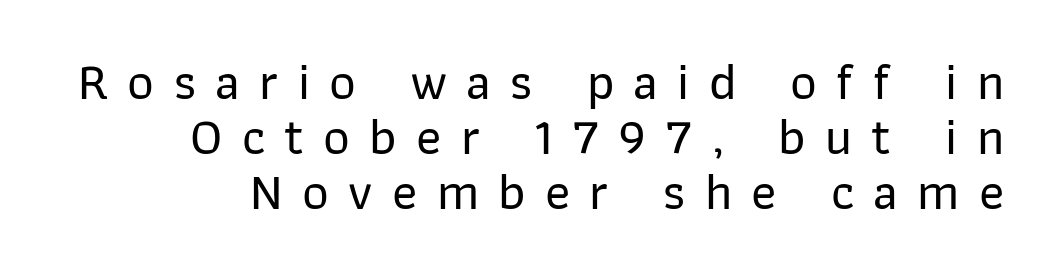
Q: Is the text italic (slanted)? A: No, it is upright.
Q: Is the typeface a serif or a sans-serif typeface? A: Sans-serif.
Q: Is the text underlined? A: No.
Q: How is the paragraph aligned? A: Right-aligned.
Q: Is the spacing between letters normal or unusually wide? A: Unusually wide.
Q: Is the spacing between lines tight, normal or loose? A: Tight.
Q: Width (condensed, normal, or wide)? A: Normal.
Q: Stroke contrast? A: Low.
Q: x-height? A: Medium.
Q: Monospaced? A: No.
